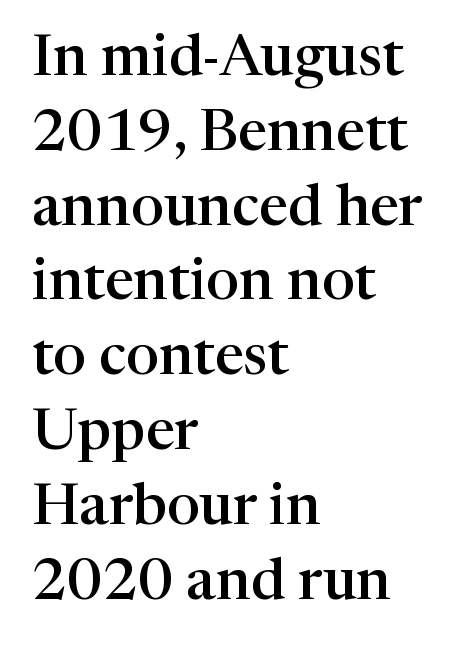
The image shows 58 px semibold serif type, upright; set left-aligned, normal line spacing (1.29x), normal letter spacing, not underlined; high stroke contrast and a medium x-height.
